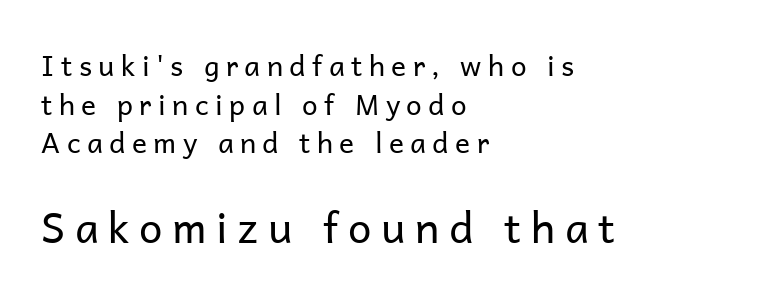
The image shows 42 px regular-weight sans-serif type, upright; set left-aligned, normal line spacing (1.38x), unusually wide letter spacing (+0.23 em), not underlined; the second (bottom) block is 1.5x larger; low stroke contrast and a medium x-height.
